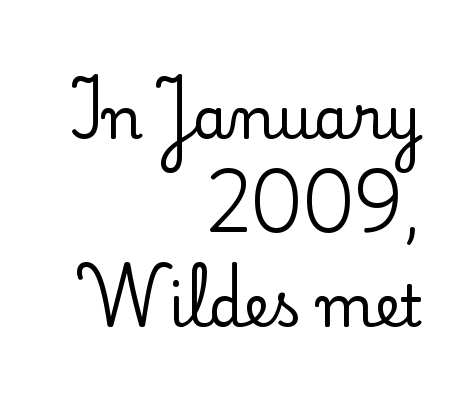
Q: Is the text italic (slanted)? A: No, it is upright.
Q: Is the typeface a serif or a sans-serif typeface? A: Serif.
Q: Is the text underlined? A: No.
Q: How is the paragraph aligned? A: Right-aligned.
Q: Is the spacing between letters normal or unusually wide? A: Normal.
Q: Is the spacing between lines tight, normal or loose? A: Normal.
Q: Width (condensed, normal, or wide)? A: Normal.
Q: Stroke contrast? A: Low.
Q: x-height? A: Small.
Q: Monospaced? A: No.
